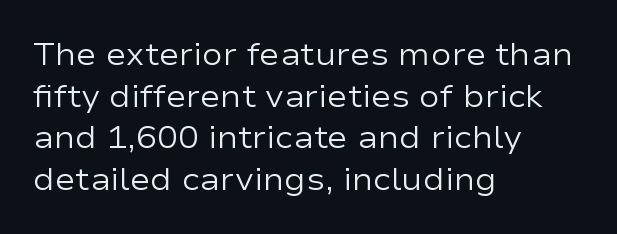
{"serif": "no", "italic": "no", "bold": "no", "weight": "regular", "width": "wide", "stroke_contrast": "low", "x_height": "medium", "monospaced": "no", "underline": "no", "align": "left", "line_spacing": "normal", "line_spacing_ratio": 1.34, "letter_spacing": "normal", "letter_spacing_em": 0.0, "glyph_px": 31}
